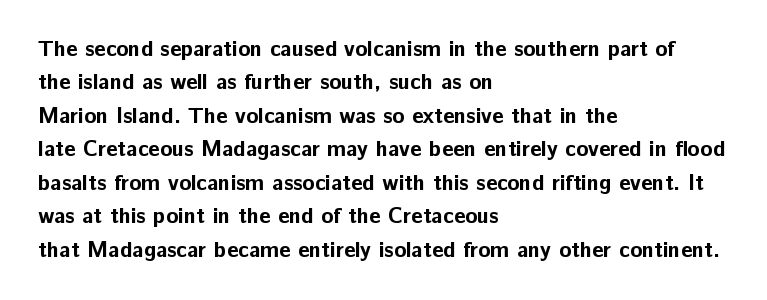
The strip under each line holds only bare page. Between one letter and the next there's only the usual sliver of space. Is there any slant? The stems are plumb. Plenty of ink on the page — the face is bold. Leading matches the norm, producing a regular column.
